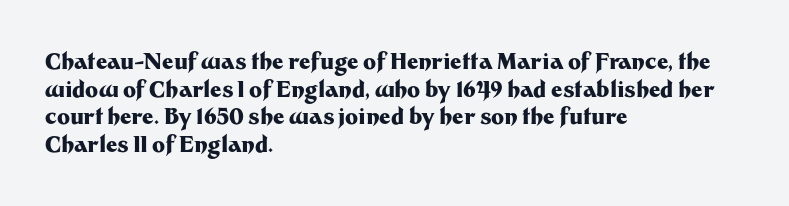
These words are printed bold, with thick strokes throughout. The string is rendered with underlining switched off. What's the leading like? Ordinary, nothing unusual. Tracking value appears to be zero — textbook default spacing. This rendering uses left alignment, leaving the right contour irregular. Every stem runs plumb, perpendicular to the baseline.
